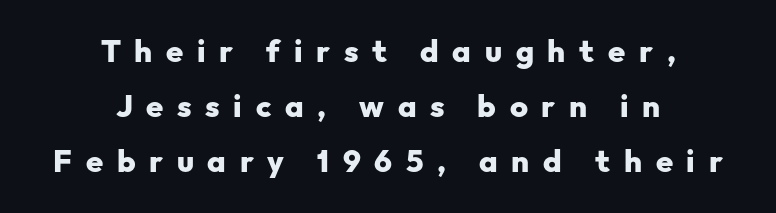
Q: Is the text bold? A: Yes.
Q: Is the text italic (slanted)? A: No, it is upright.
Q: Is the typeface a serif or a sans-serif typeface? A: Sans-serif.
Q: Is the text underlined? A: No.
Q: How is the paragraph aligned? A: Centered.
Q: Is the spacing between letters normal or unusually wide? A: Unusually wide.
Q: Width (condensed, normal, or wide)? A: Normal.
Q: Stroke contrast? A: Low.
Q: x-height? A: Medium.
Q: Monospaced? A: No.
